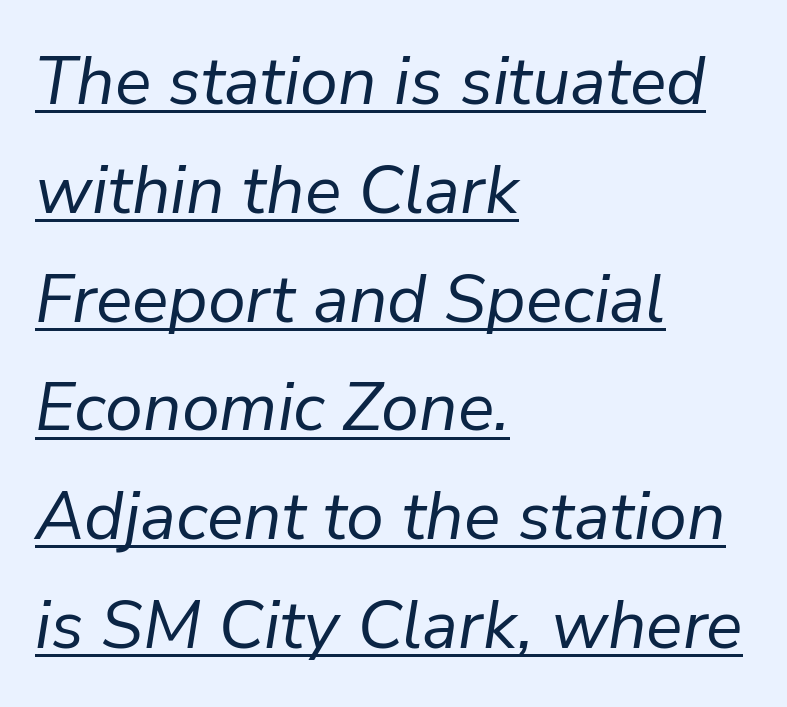
The image shows 68 px regular-weight type, italic (leaning right); set left-aligned, normal line spacing (1.6x), normal letter spacing, underlined; low stroke contrast and a medium x-height.
